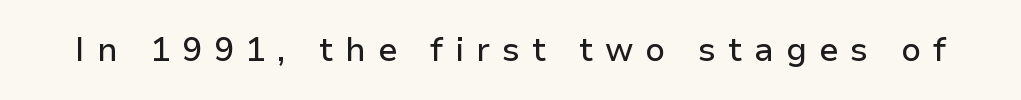
The image shows 33 px sans-serif type, upright; set unusually wide letter spacing (+0.36 em), not underlined; low stroke contrast and a medium x-height.
